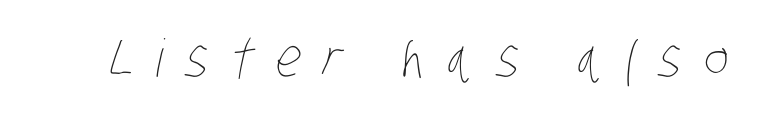
{"bold": "no", "weight": "thin", "width": "condensed", "stroke_contrast": "low", "x_height": "large", "monospaced": "no", "underline": "no", "letter_spacing": "wide", "letter_spacing_em": 0.43, "glyph_px": 52}
